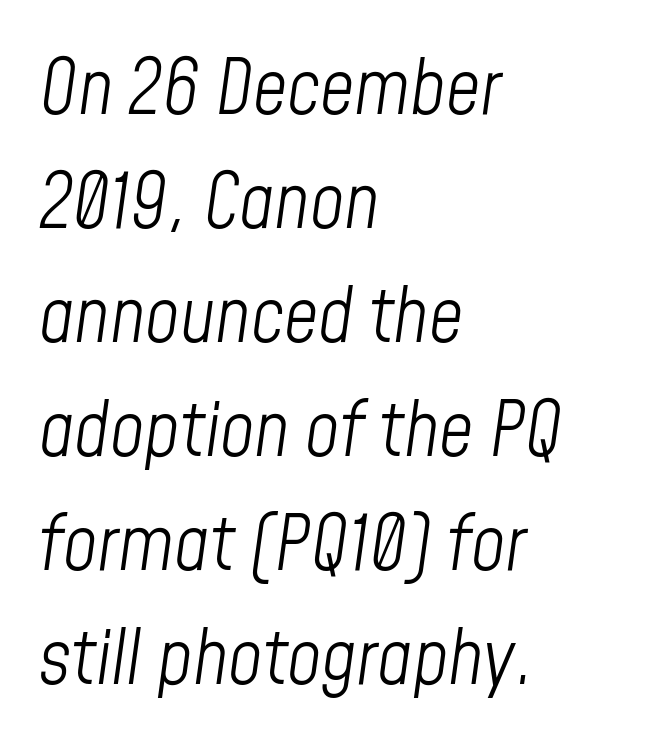
Q: Is the text bold? A: No.
Q: Is the text italic (slanted)? A: Yes, it leans right by about 8 degrees.
Q: Is the text underlined? A: No.
Q: How is the paragraph aligned? A: Left-aligned.
Q: Is the spacing between letters normal or unusually wide? A: Normal.
Q: Is the spacing between lines tight, normal or loose? A: Normal.
Q: Width (condensed, normal, or wide)? A: Condensed.
Q: Stroke contrast? A: Low.
Q: x-height? A: Medium.
Q: Monospaced? A: No.
